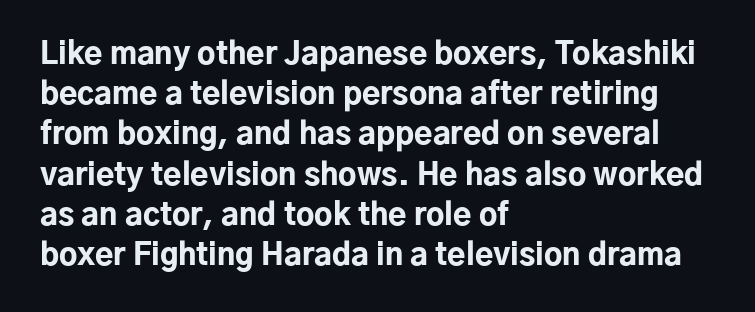
{"serif": "no", "italic": "no", "bold": "yes", "weight": "bold", "width": "normal", "stroke_contrast": "low", "x_height": "medium", "monospaced": "no", "underline": "no", "align": "left", "line_spacing": "normal", "line_spacing_ratio": 1.34, "letter_spacing": "normal", "letter_spacing_em": 0.0, "glyph_px": 30}
